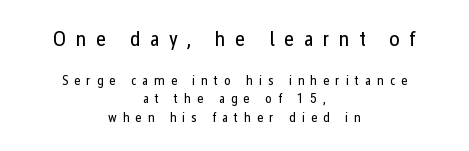
Every stem runs plumb, perpendicular to the baseline. This block has exactly the height ordinary leading produces. The cut favours lightness, reaching ordinary text weight at its darkest. What stands out about the letter spacing? Its width — letters are far apart. This sample is center-justified, so both line endings float freely.
